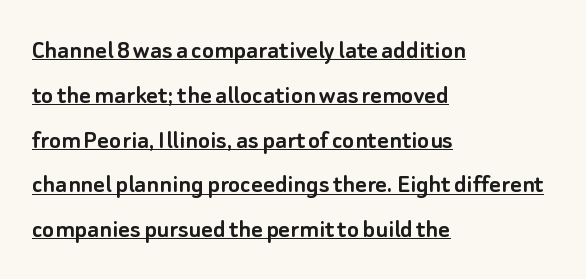
Q: Is the text italic (slanted)? A: No, it is upright.
Q: Is the typeface a serif or a sans-serif typeface? A: Sans-serif.
Q: Is the text underlined? A: Yes.
Q: How is the paragraph aligned? A: Left-aligned.
Q: Is the spacing between letters normal or unusually wide? A: Normal.
Q: Is the spacing between lines tight, normal or loose? A: Normal.
Q: Width (condensed, normal, or wide)? A: Normal.
Q: Stroke contrast? A: Low.
Q: x-height? A: Small.
Q: Monospaced? A: No.
